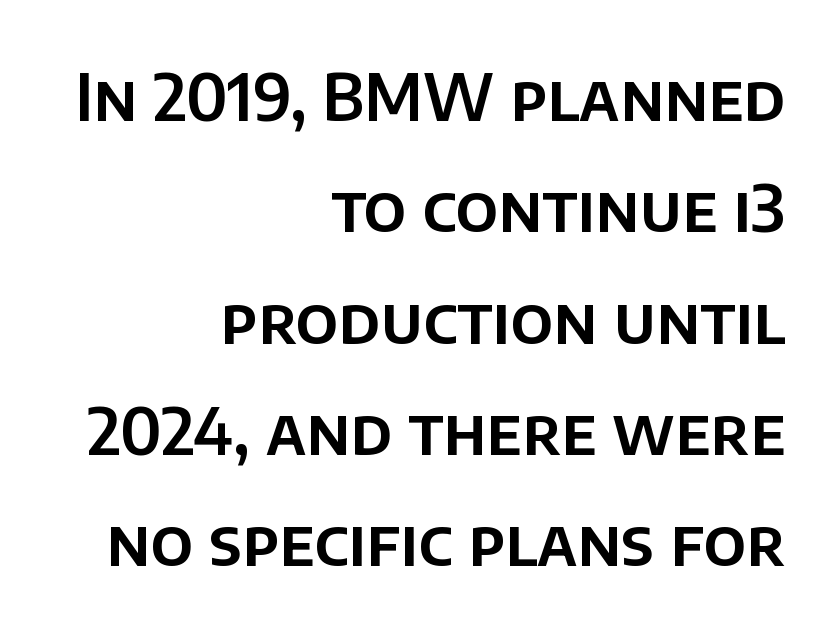
Glance below the letters and you will spot only blank space. Serif or sans? Sans — the stroke terminals are bare. A typesetter would call this zero additional tracking. A typesetter would call this proportional, since set widths differ per character.
